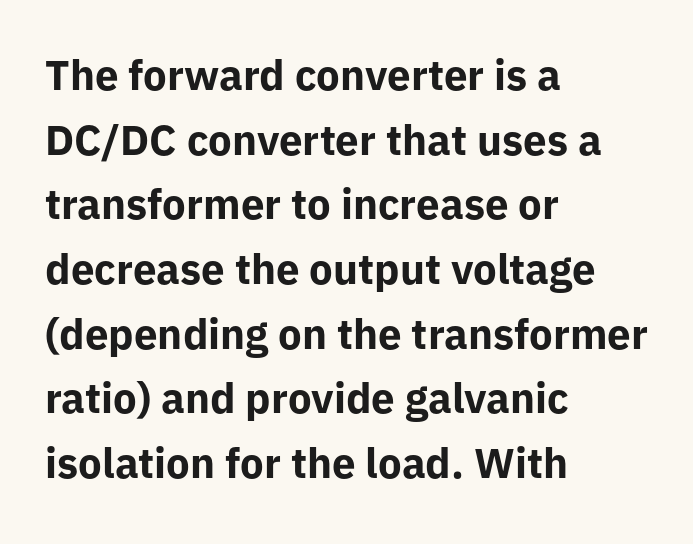
{"serif": "no", "italic": "no", "bold": "yes", "weight": "bold", "width": "normal", "stroke_contrast": "low", "x_height": "medium", "monospaced": "no", "underline": "no", "align": "left", "line_spacing": "normal", "line_spacing_ratio": 1.54, "letter_spacing": "normal", "letter_spacing_em": 0.0, "glyph_px": 42}
